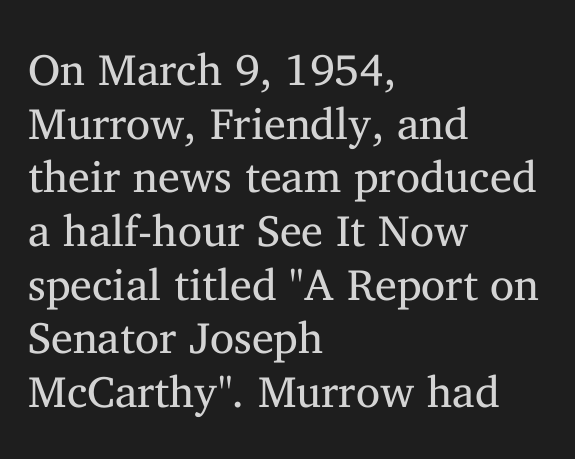
The image shows 44 px regular-weight serif type, upright; set left-aligned, line spacing 1.22x, normal letter spacing, not underlined; medium stroke contrast and a medium x-height.
